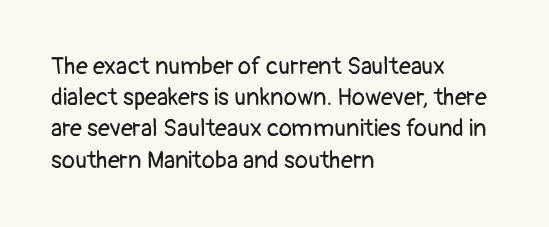
The ragged edge is on the right, which tells us the setting is flush left. The passage shown is not underscored anywhere. These lines were composed using upright roman letters. This sample uses plain, unmodified letter spacing. Reading down the column, the eye jumps a familiar distance to each next line.
